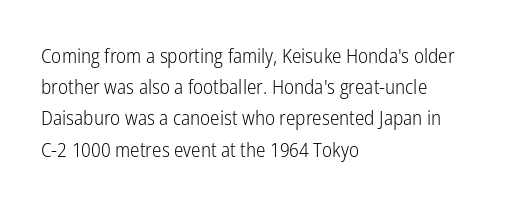
Q: Is the text bold? A: No.
Q: Is the text italic (slanted)? A: No, it is upright.
Q: Is the text underlined? A: No.
Q: How is the paragraph aligned? A: Left-aligned.
Q: Is the spacing between letters normal or unusually wide? A: Normal.
Q: Is the spacing between lines tight, normal or loose? A: Normal.
